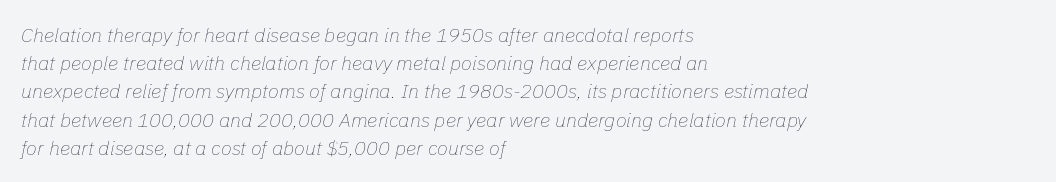
{"italic": "yes", "lean": "right", "slant_degrees": 11, "bold": "no", "underline": "no", "align": "left", "line_spacing": "normal", "line_spacing_ratio": 1.41, "letter_spacing": "normal", "letter_spacing_em": 0.0, "glyph_px": 20}
